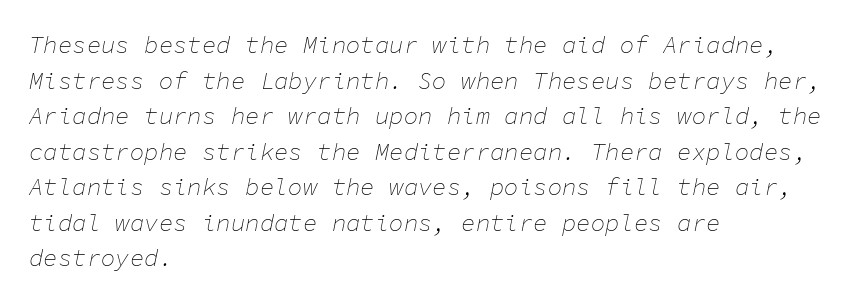
{"italic": "yes", "lean": "right", "slant_degrees": 11, "bold": "no", "underline": "no", "align": "left", "line_spacing": "normal", "line_spacing_ratio": 1.48, "letter_spacing": "normal", "letter_spacing_em": 0.0, "glyph_px": 24}
